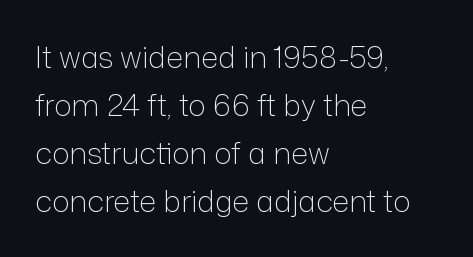
Weight class: somewhere from thin through regular. The letters stand upright; this is a roman face. The string is rendered with underlining switched off. Look at the tracking — it's just the regular setting, nothing added.
